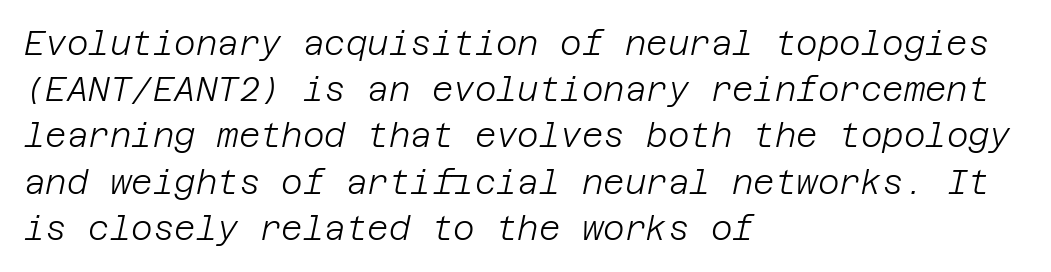
Q: Is the text bold? A: No.
Q: Is the text italic (slanted)? A: Yes, it leans right by about 12 degrees.
Q: Is the text underlined? A: No.
Q: How is the paragraph aligned? A: Left-aligned.
Q: Is the spacing between letters normal or unusually wide? A: Normal.
Q: Is the spacing between lines tight, normal or loose? A: Normal.
Q: Width (condensed, normal, or wide)? A: Normal.
Q: Stroke contrast? A: Low.
Q: x-height? A: Large.
